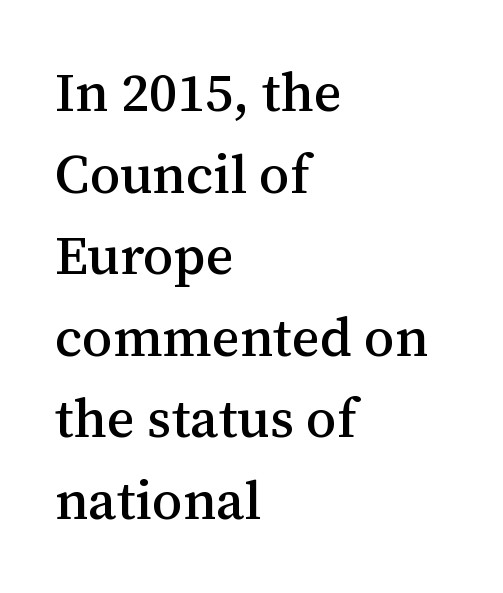
The image shows 54 px serif type, upright; set left-aligned, normal line spacing (1.51x), normal letter spacing, not underlined; medium stroke contrast and a medium x-height.
